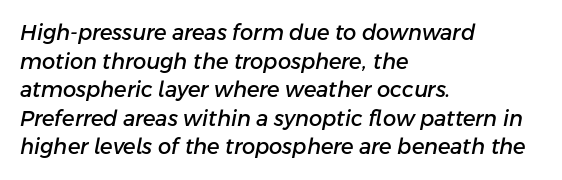
Spacing between characters is what you'd get straight out of the box. Nobody drew a line under any word here. If you measured baseline to baseline, you'd find a middling distance. Does the copy run flush right? No — it runs flush left. Slanted lettering throughout.
